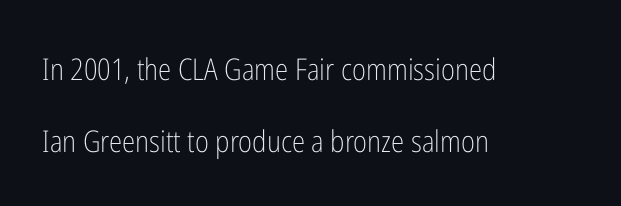
Just letters on the line, the space beneath them empty. Varying glyph widths throughout — classic text-font behaviour. Does the lettering tilt? It doesn't — this is upright. The space between consecutive lines is lavish. You can tell from the bare stems that sans-serif type was used. Heaviness? Minimal to ordinary, like unemphasized prose.
